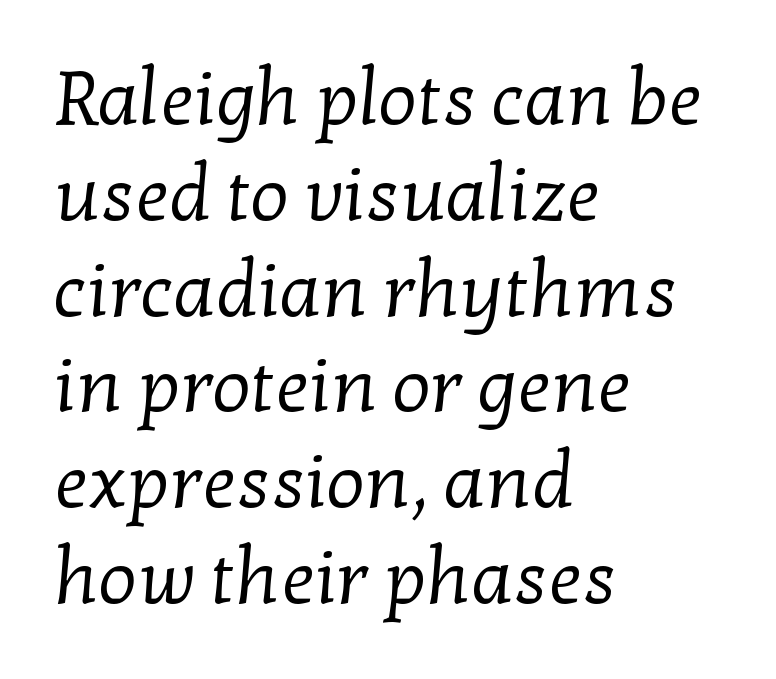
The image shows 76 px regular-weight serif type; set left-aligned, normal line spacing (1.26x), normal letter spacing, not underlined; low stroke contrast and a medium x-height.
